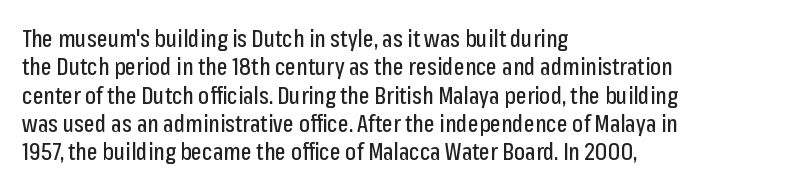
The image shows 23 px text type, upright; set left-aligned, line spacing 1.23x, normal letter spacing, not underlined.
